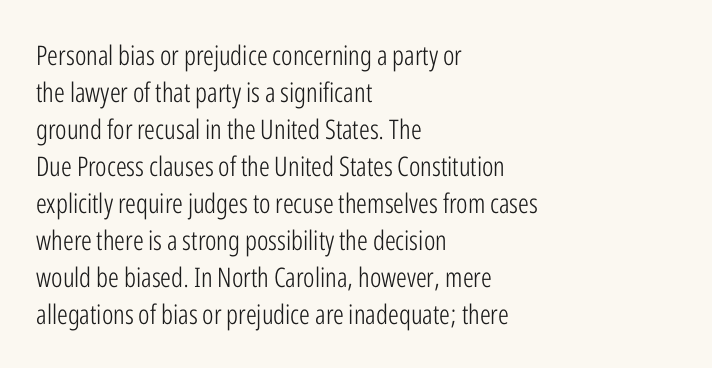
Reading down the block, your eye returns to a fixed left position each line. Tall strokes in this sample are plumb rather than angled. The rendering uses a moderate line-height, typical for paragraphs. This is not heavy type; no bold has been used. Any mark beneath the type? The region is blank. Each word holds together tightly as a unit, with standard inter-letter gaps.
